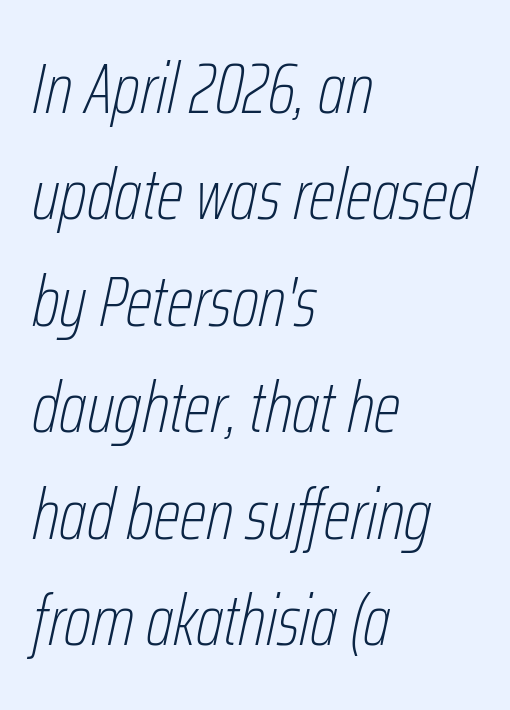
Q: Is the text bold? A: No.
Q: Is the text italic (slanted)? A: Yes, it leans right by about 12 degrees.
Q: Is the text underlined? A: No.
Q: How is the paragraph aligned? A: Left-aligned.
Q: Is the spacing between letters normal or unusually wide? A: Normal.
Q: Is the spacing between lines tight, normal or loose? A: Normal.
Q: Width (condensed, normal, or wide)? A: Condensed.
Q: Stroke contrast? A: Low.
Q: x-height? A: Medium.
Q: Monospaced? A: No.
